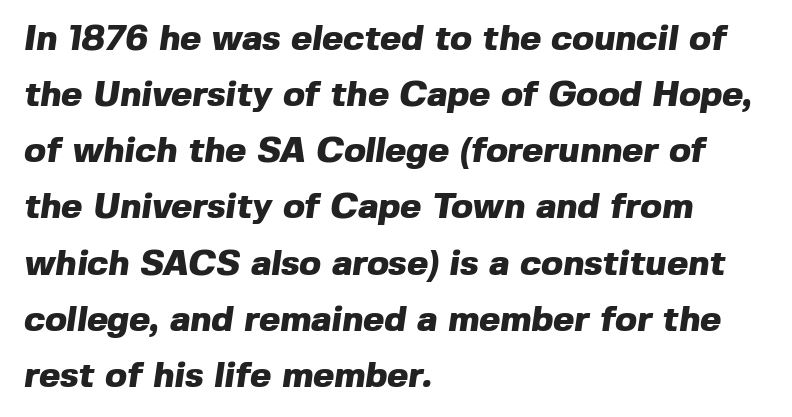
{"serif": "no", "bold": "yes", "weight": "heavy", "width": "normal", "x_height": "medium", "monospaced": "no", "underline": "no", "align": "left", "line_spacing": "normal", "line_spacing_ratio": 1.56, "letter_spacing": "normal", "letter_spacing_em": 0.0, "glyph_px": 36}
